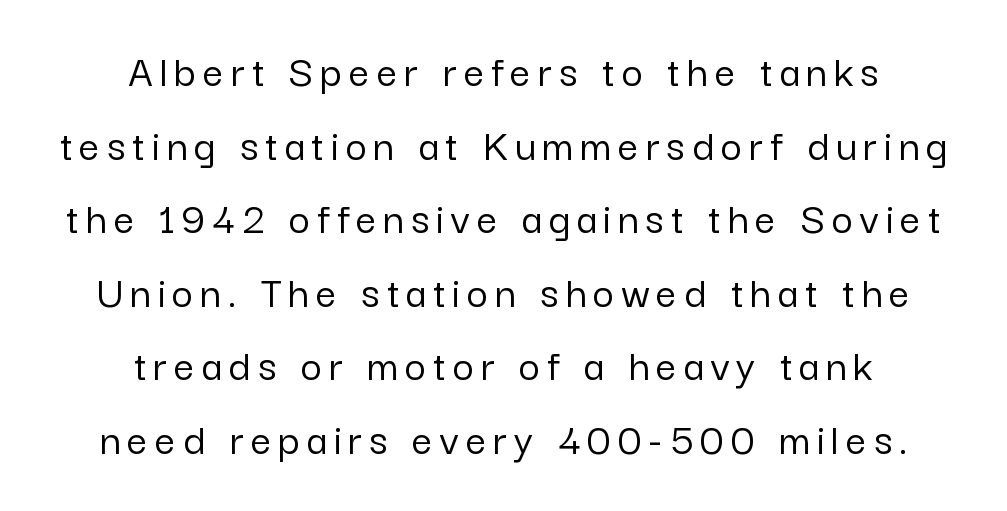
In terms of letterform style, serifs are entirely absent. Style check: upright. A student would call this center alignment; a typographer would say set centered. Rows of type keep a routine distance in the vertical direction.
